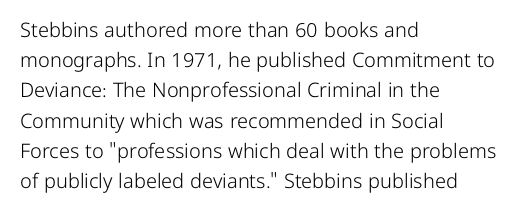
What stands out about the letter spacing? Nothing — it is the standard amount. The axis of the letterforms is exactly vertical. Check the space under the baseline: it is left empty. Evenly set lines give the paragraph a standard silhouette.
